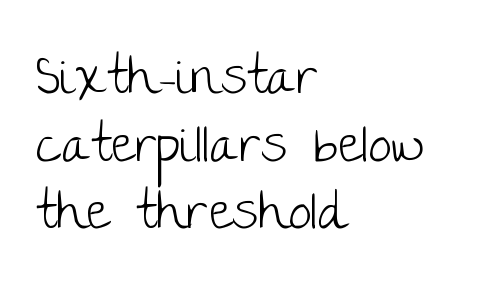
Tracking here is standard; glyphs follow each other at the usual distance. Anything drawn beneath the words? Only blank space. The specimen reads as upright at a glance. Short and long lines alike share a common starting point at left. The block of text has a typical density, with ordinary space between rows. Is this a heavy cut? Hardly; it is regular or lighter.
